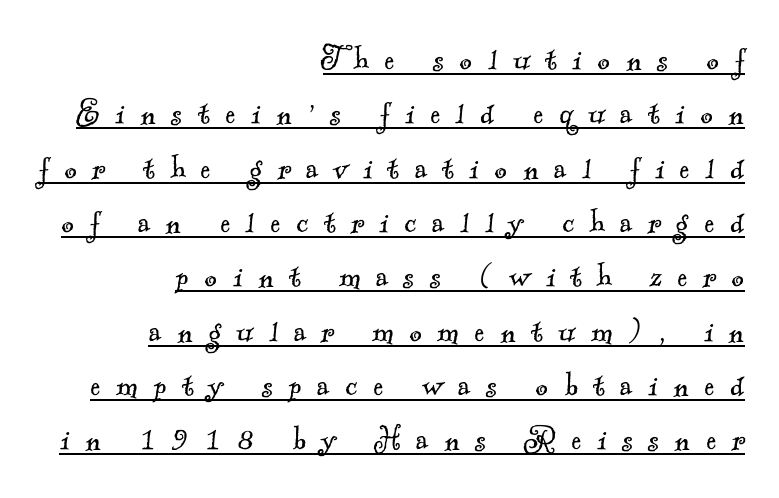
The image shows 38 px light serif type; set right-aligned, normal line spacing (1.43x), unusually wide letter spacing (+0.41 em), underlined; a small x-height.
